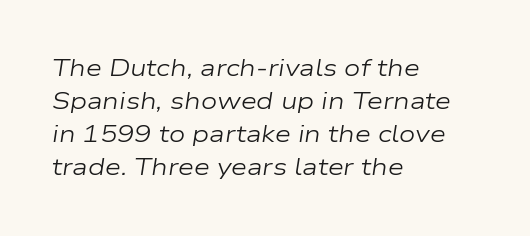
Each new line begins a customary step beneath the previous one. A typesetter would call this zero additional tracking. Underline: absent. The passage is arranged the way most books set body copy — flush left. You can tell it's italic because the verticals aren't actually vertical.
